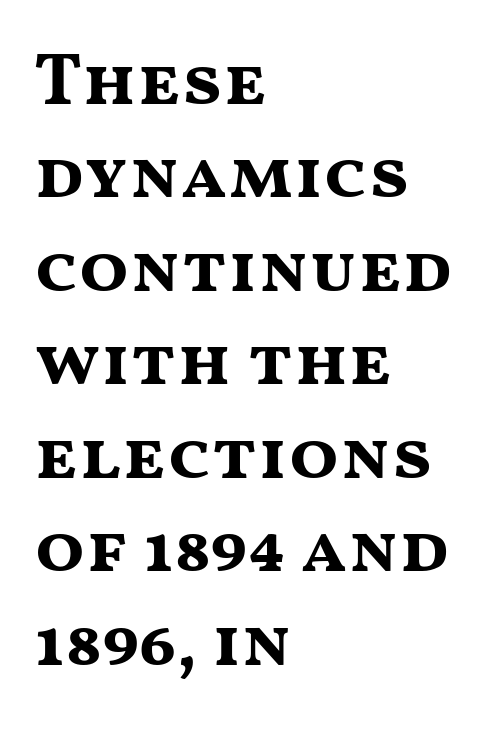
The image shows 73 px bold, wide sans-serif type, upright; set left-aligned, normal line spacing (1.28x), normal letter spacing, not underlined; medium stroke contrast and a medium x-height.
